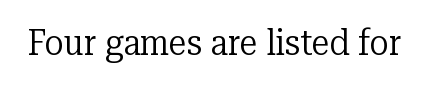
Q: Is the text bold? A: No.
Q: Is the text italic (slanted)? A: No, it is upright.
Q: Is the typeface a serif or a sans-serif typeface? A: Serif.
Q: Is the text underlined? A: No.
Q: Is the spacing between letters normal or unusually wide? A: Normal.
Q: Width (condensed, normal, or wide)? A: Normal.
Q: Stroke contrast? A: Low.
Q: x-height? A: Medium.
Q: Monospaced? A: No.
